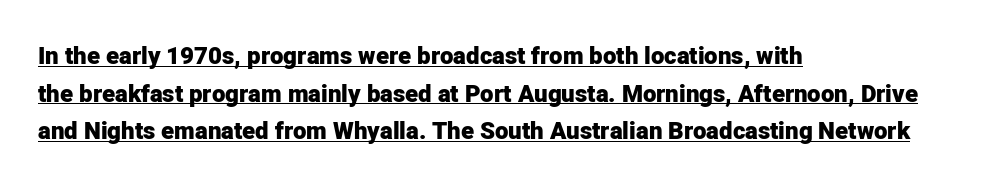
Unlike italic type, these characters show no tilt at all. Set as a true bold cut, around the 700 mark. Caption: multi-line text, flush left, ragged right. The typesetter has applied underlining to the passage shown. Short note: letters normally spaced. Regarding leading, the lines here are spaced in the standard way.
